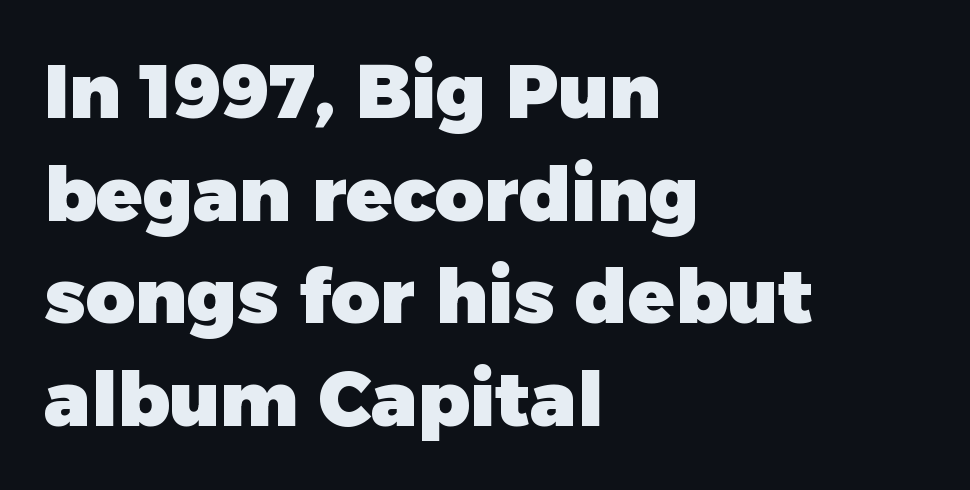
The image shows 76 px heavy sans-serif type, upright; set left-aligned, normal line spacing (1.35x), normal letter spacing, not underlined; low stroke contrast and a medium x-height.
